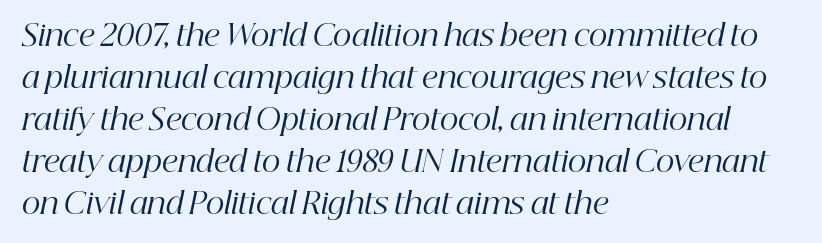
{"serif": "yes", "italic": "yes", "lean": "right", "slant_degrees": 12, "bold": "no", "weight": "regular", "width": "normal", "stroke_contrast": "high", "x_height": "medium", "monospaced": "no", "underline": "no", "align": "left", "line_spacing": "normal", "line_spacing_ratio": 1.45, "letter_spacing": "normal", "letter_spacing_em": 0.0, "glyph_px": 29}
